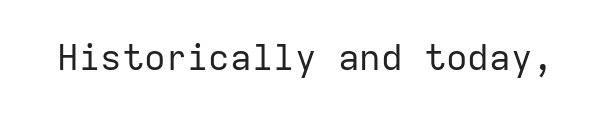
No word sits above an underline. Default kerning and tracking; the words read as compact shapes. Weight class: somewhere from thin through regular. It's the straight-up-and-down kind of type. The passage shown is typed in a monospace face where columns stay perfectly aligned. Note: no serifs on the glyphs.
